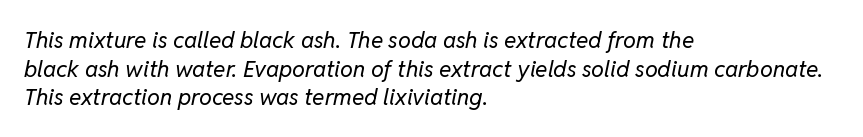
Letters rest on an invisible, unmarked baseline. No extra tracking has been applied to these lines. These glyphs show unthickened strokes, regular width or finer. Typeset ragged right — the left edge is the straight one.
